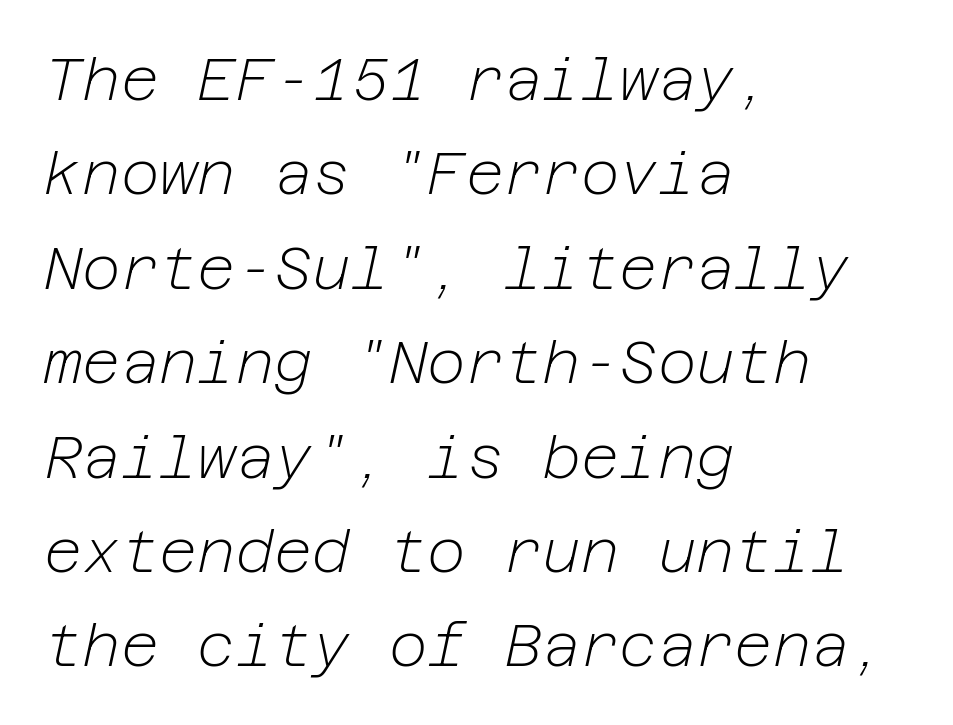
Q: Is the text bold? A: No.
Q: Is the text italic (slanted)? A: Yes, it leans right by about 12 degrees.
Q: Is the text underlined? A: No.
Q: How is the paragraph aligned? A: Left-aligned.
Q: Is the spacing between letters normal or unusually wide? A: Normal.
Q: Is the spacing between lines tight, normal or loose? A: Normal.
Q: Width (condensed, normal, or wide)? A: Normal.
Q: Stroke contrast? A: Low.
Q: x-height? A: Medium.
